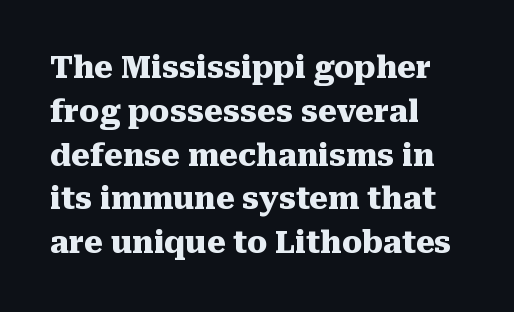
The image shows 30 px heavy serif type, upright; set left-aligned, normal line spacing (1.46x), normal letter spacing, not underlined; medium stroke contrast and a medium x-height.
